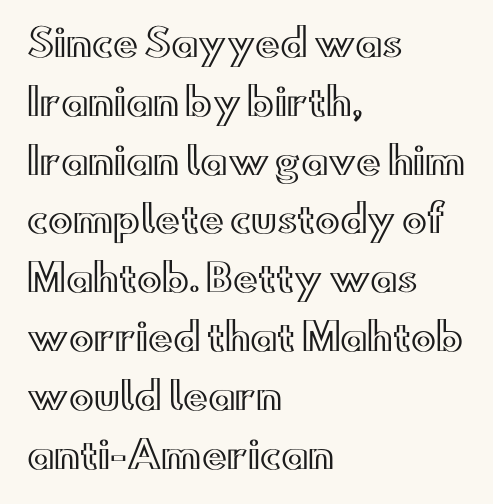
The ragged edge is on the right, which tells us the setting is flush left. Letter spacing: default. Each row of text sits above clean, open space. The passage shown is typed in a proportional face where columns would drift.
